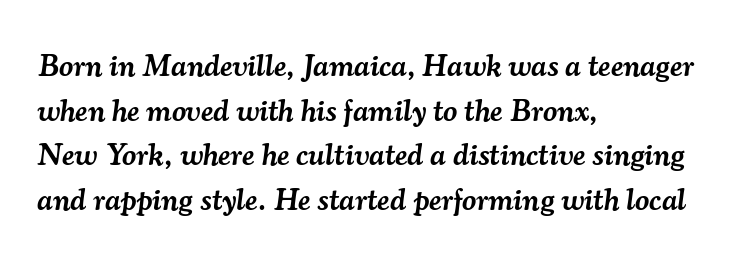
It's the slanting kind of type. One-word summary of the alignment: left. Look at the stroke-to-counter ratio: somewhat heavy, a semibold. Tracking value appears to be zero — textbook default spacing. Unmarked baselines from the first word to the last. Character widths vary here, with narrow letters taking less room than wide ones.
